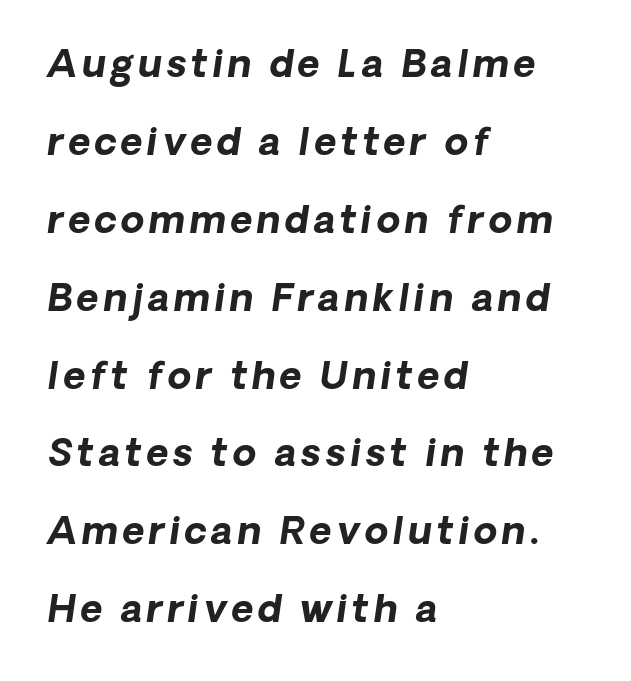
Q: Is the text bold? A: Yes.
Q: Is the typeface a serif or a sans-serif typeface? A: Sans-serif.
Q: Is the text underlined? A: No.
Q: How is the paragraph aligned? A: Left-aligned.
Q: Is the spacing between lines tight, normal or loose? A: Loose.
Q: Width (condensed, normal, or wide)? A: Normal.
Q: Stroke contrast? A: Low.
Q: x-height? A: Medium.
Q: Monospaced? A: No.
